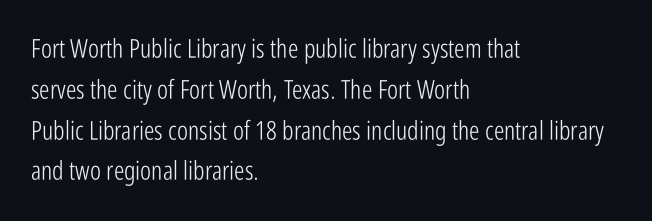
The gap between lines stays unmarked. No extra tracking has been applied to these lines. Does the leading feel generous? No, just average. Short and long lines alike share a common starting point at left.
